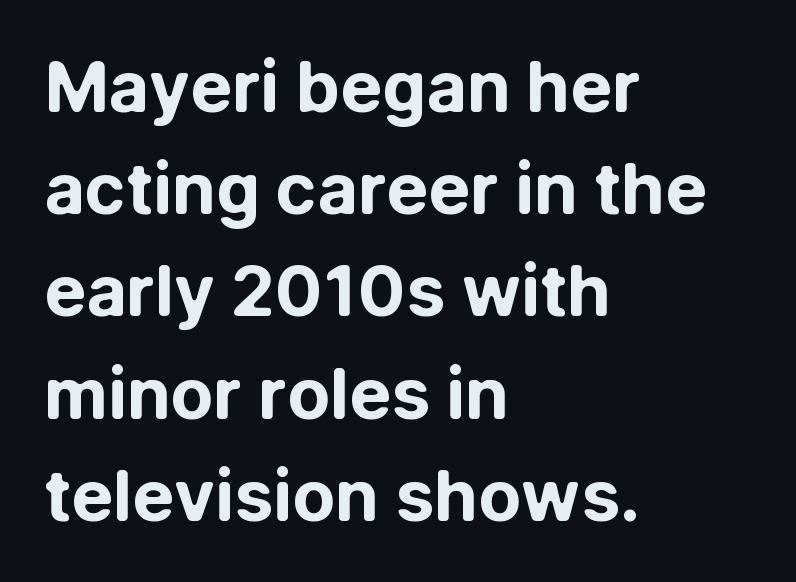
The image shows 70 px bold sans-serif type, upright; set left-aligned, normal line spacing (1.46x), normal letter spacing, not underlined; low stroke contrast and a medium x-height.
